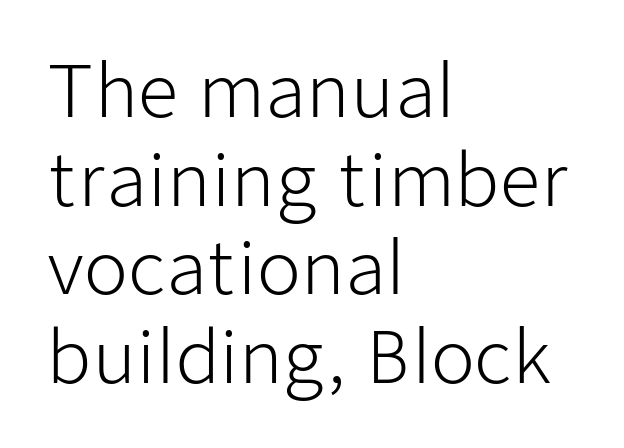
Posture: vertical. This sample is left-justified, so line endings fall wherever the words run out. Stems here are at most as thick as an everyday book face. Character widths vary here, with narrow letters taking less room than wide ones.
